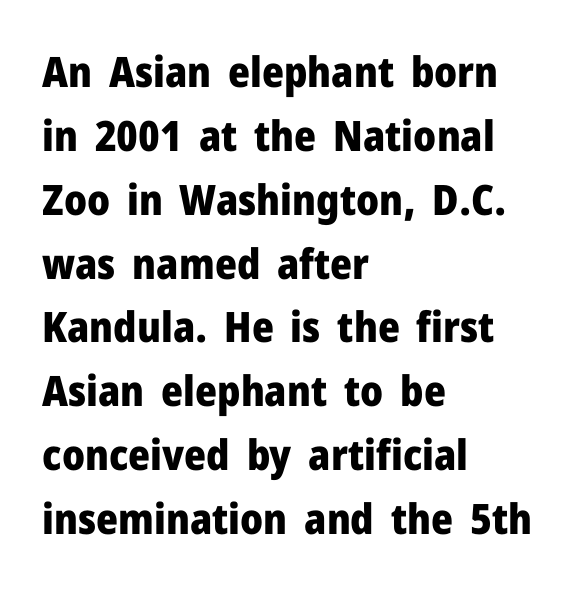
{"serif": "no", "italic": "no", "bold": "yes", "weight": "heavy", "width": "normal", "stroke_contrast": "low", "x_height": "medium", "monospaced": "no", "underline": "no", "align": "left", "line_spacing": "normal", "line_spacing_ratio": 1.52, "letter_spacing": "normal", "letter_spacing_em": 0.0, "glyph_px": 42}
